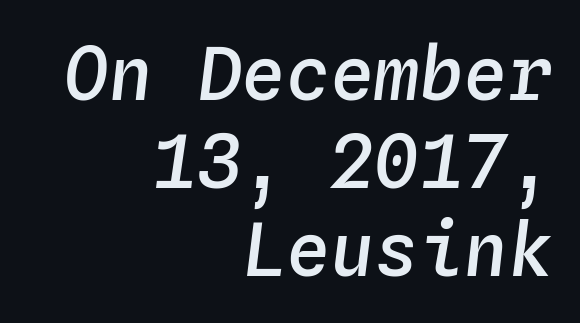
The image shows 74 px semibold type, italic (leaning right), monospaced; set right-aligned, line spacing 1.19x, normal letter spacing, not underlined; low stroke contrast and a medium x-height.
